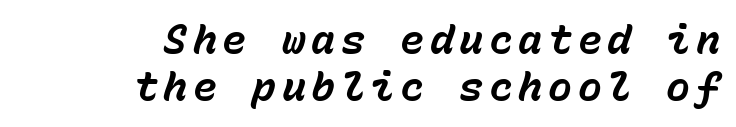
Q: Is the text bold? A: Yes.
Q: Is the text italic (slanted)? A: Yes, it leans right by about 15 degrees.
Q: Is the text underlined? A: No.
Q: How is the paragraph aligned? A: Right-aligned.
Q: Width (condensed, normal, or wide)? A: Normal.
Q: Stroke contrast? A: Low.
Q: x-height? A: Medium.
Q: Monospaced? A: Yes.
